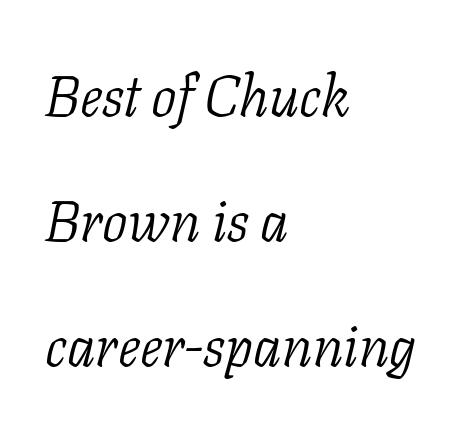
The rendering shows small feet on the letterforms — a serif design. Character widths vary here, with narrow letters taking less room than wide ones. Line spacing here is loose. Inter-character spacing is left at the font's built-in metrics. Typeset ragged right — the left edge is the straight one. Quick note: italic.
